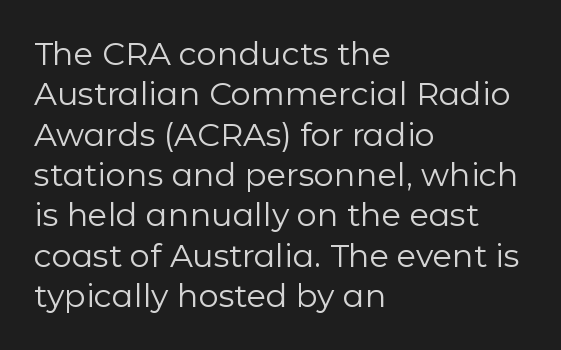
Q: Is the text bold? A: No.
Q: Is the text italic (slanted)? A: No, it is upright.
Q: Is the typeface a serif or a sans-serif typeface? A: Sans-serif.
Q: Is the text underlined? A: No.
Q: How is the paragraph aligned? A: Left-aligned.
Q: Is the spacing between letters normal or unusually wide? A: Normal.
Q: Is the spacing between lines tight, normal or loose? A: Normal.
Q: Width (condensed, normal, or wide)? A: Normal.
Q: Stroke contrast? A: Low.
Q: x-height? A: Medium.
Q: Monospaced? A: No.
